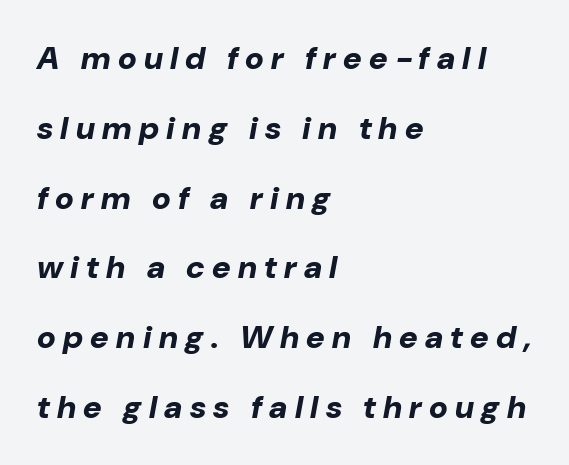
Q: Is the text bold? A: Yes.
Q: Is the text italic (slanted)? A: Yes, it leans right by about 10 degrees.
Q: Is the text underlined? A: No.
Q: How is the paragraph aligned? A: Left-aligned.
Q: Is the spacing between letters normal or unusually wide? A: Unusually wide.
Q: Is the spacing between lines tight, normal or loose? A: Loose.
Q: Width (condensed, normal, or wide)? A: Normal.
Q: Stroke contrast? A: Low.
Q: x-height? A: Medium.
Q: Monospaced? A: No.
